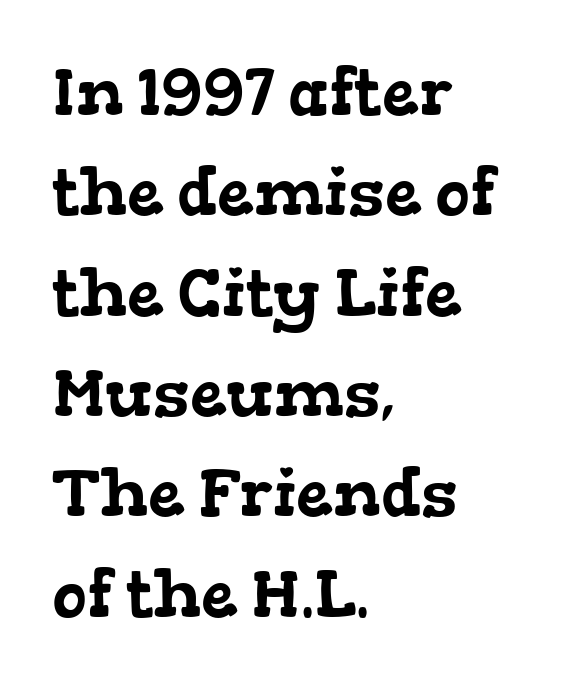
{"serif": "yes", "width": "wide", "stroke_contrast": "low", "x_height": "medium", "monospaced": "no", "underline": "no", "align": "left", "line_spacing": "normal", "line_spacing_ratio": 1.52, "letter_spacing": "normal", "letter_spacing_em": 0.0, "glyph_px": 66}
